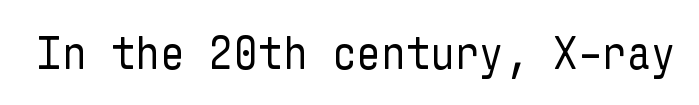
{"serif": "no", "italic": "no", "bold": "no", "weight": "regular", "width": "condensed", "stroke_contrast": "low", "x_height": "medium", "underline": "no", "letter_spacing": "normal", "letter_spacing_em": 0.0, "glyph_px": 48}
